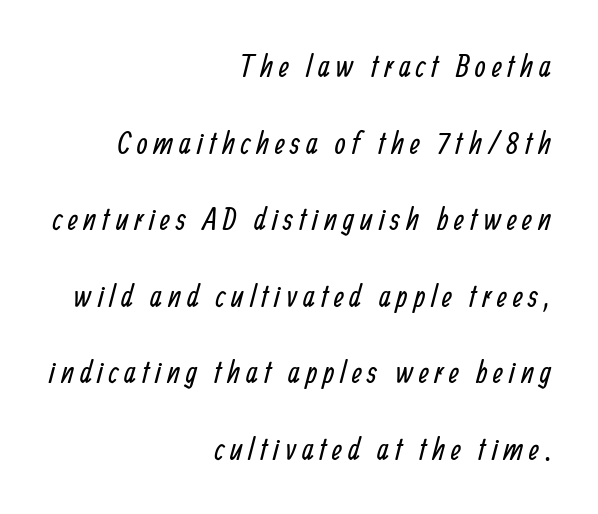
Q: Is the text bold? A: No.
Q: Is the typeface a serif or a sans-serif typeface? A: Sans-serif.
Q: Is the text underlined? A: No.
Q: How is the paragraph aligned? A: Right-aligned.
Q: Is the spacing between lines tight, normal or loose? A: Loose.
Q: Width (condensed, normal, or wide)? A: Condensed.
Q: Stroke contrast? A: Low.
Q: x-height? A: Medium.
Q: Monospaced? A: No.
